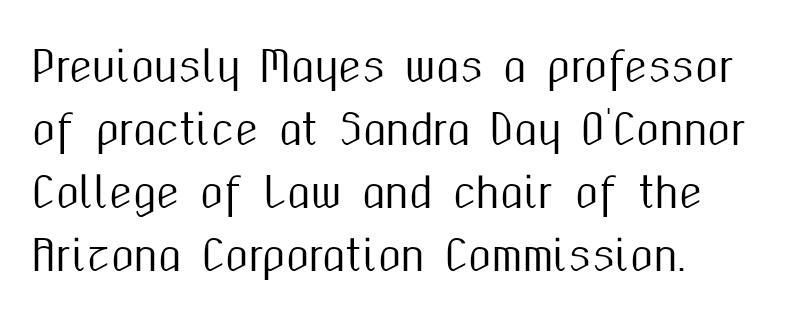
Q: Is the text italic (slanted)? A: No, it is upright.
Q: Is the typeface a serif or a sans-serif typeface? A: Sans-serif.
Q: Is the text underlined? A: No.
Q: How is the paragraph aligned? A: Left-aligned.
Q: Is the spacing between letters normal or unusually wide? A: Normal.
Q: Is the spacing between lines tight, normal or loose? A: Normal.
Q: Width (condensed, normal, or wide)? A: Condensed.
Q: Stroke contrast? A: Medium.
Q: x-height? A: Medium.
Q: Monospaced? A: No.
